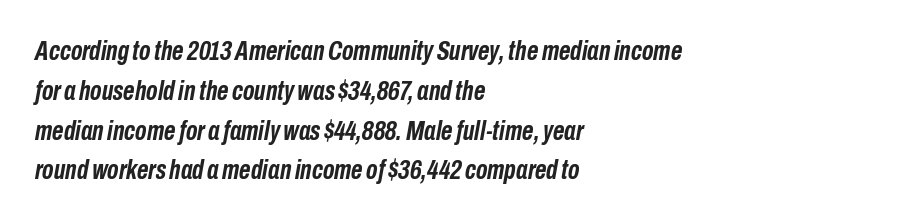
Q: Is the text bold? A: Yes.
Q: Is the text italic (slanted)? A: Yes, it leans right by about 10 degrees.
Q: Is the text underlined? A: No.
Q: How is the paragraph aligned? A: Left-aligned.
Q: Is the spacing between letters normal or unusually wide? A: Normal.
Q: Is the spacing between lines tight, normal or loose? A: Normal.
Q: Width (condensed, normal, or wide)? A: Condensed.
Q: Stroke contrast? A: Low.
Q: x-height? A: Medium.
Q: Monospaced? A: No.
